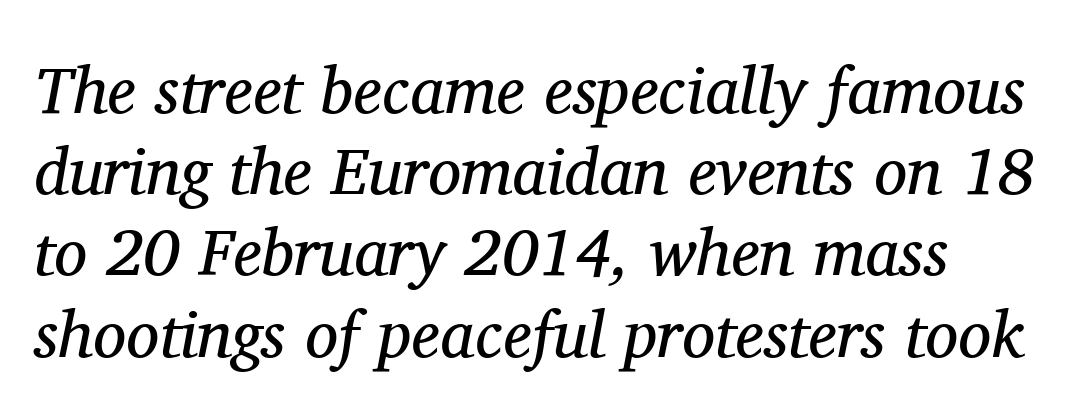
{"serif": "yes", "italic": "yes", "lean": "right", "slant_degrees": 11, "bold": "no", "weight": "regular", "width": "normal", "stroke_contrast": "medium", "x_height": "medium", "monospaced": "no", "underline": "no", "line_spacing_ratio": 1.23, "letter_spacing": "normal", "letter_spacing_em": 0.0, "glyph_px": 66}
